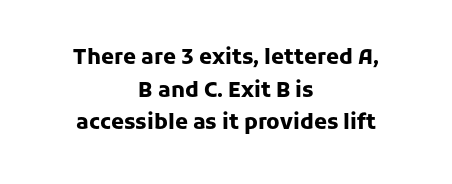
{"italic": "no", "bold": "yes", "underline": "no", "align": "center", "line_spacing": "normal", "line_spacing_ratio": 1.55, "letter_spacing": "normal", "letter_spacing_em": 0.0, "glyph_px": 21}
